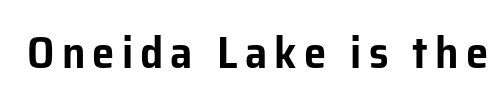
The image shows 45 px sans-serif type, upright; set not underlined; low stroke contrast and a medium x-height.
